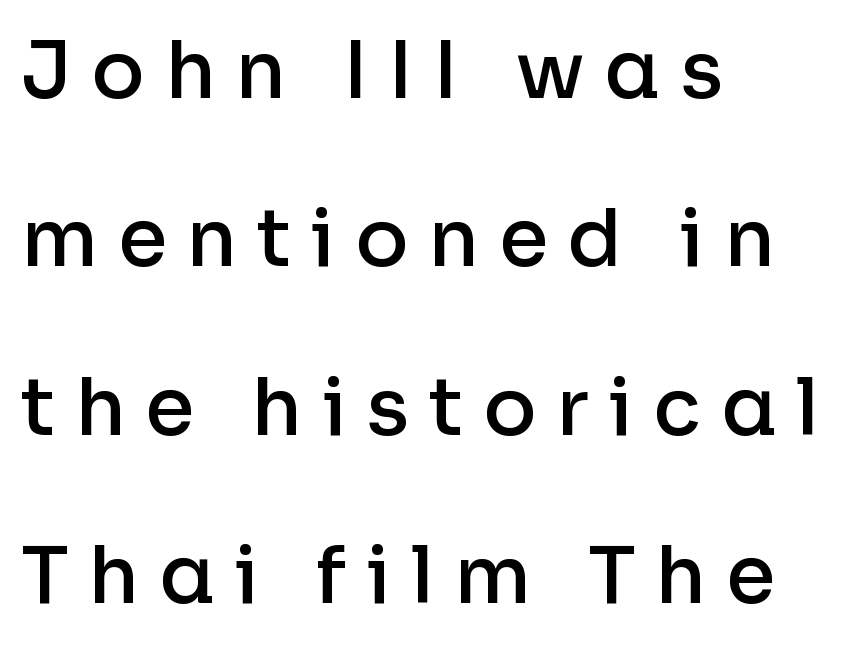
The image shows 79 px semibold sans-serif type, upright; set left-aligned, loose line spacing (2.13x), unusually wide letter spacing (+0.25 em), not underlined; low stroke contrast and a medium x-height.
